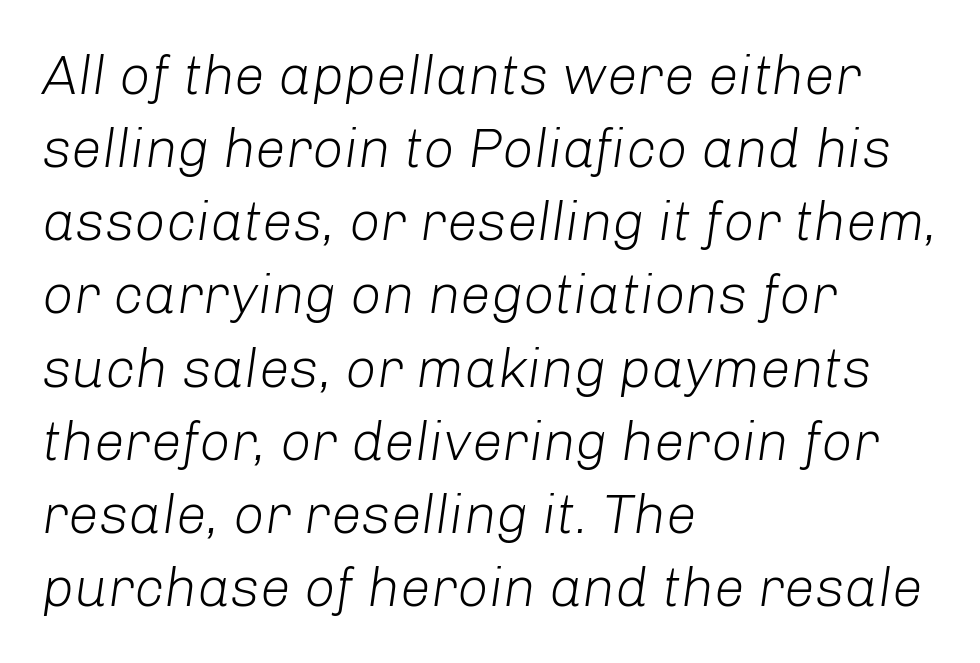
The image shows 55 px light type, italic (leaning right); set left-aligned, normal line spacing (1.33x), normal letter spacing, not underlined; low stroke contrast and a medium x-height.
